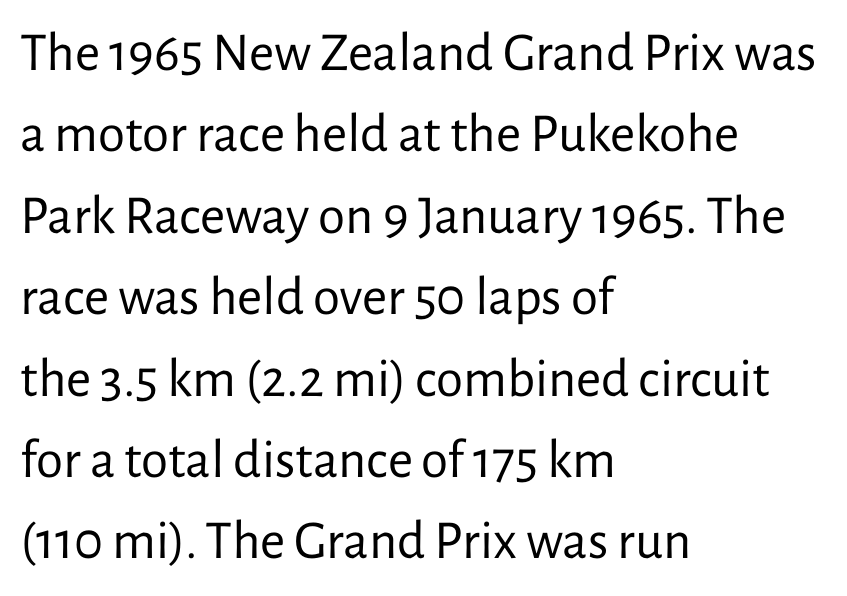
{"serif": "no", "italic": "no", "bold": "no", "weight": "regular", "width": "normal", "stroke_contrast": "low", "x_height": "medium", "monospaced": "no", "underline": "no", "align": "left", "line_spacing": "normal", "line_spacing_ratio": 1.48, "letter_spacing": "normal", "letter_spacing_em": 0.0, "glyph_px": 55}
